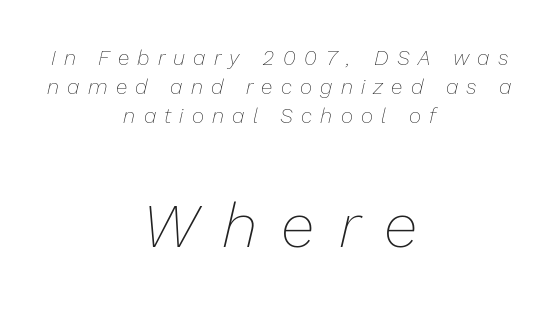
{"italic": "yes", "lean": "right", "slant_degrees": 13, "bold": "no", "weight": "thin", "width": "normal", "stroke_contrast": "low", "x_height": "medium", "monospaced": "no", "underline": "no", "align": "center", "line_spacing": "normal", "line_spacing_ratio": 1.38, "letter_spacing": "wide", "letter_spacing_em": 0.39, "larger_block": "second", "size_ratio": 2.95, "glyph_px": 62}
